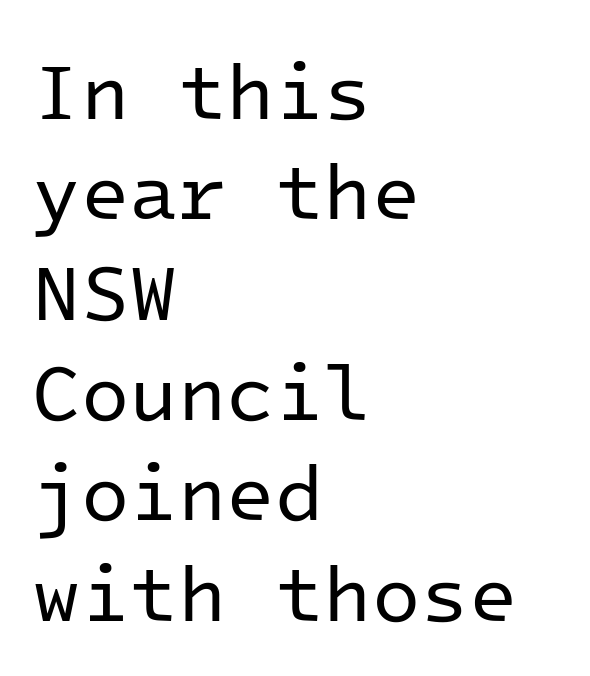
Q: Is the text bold? A: No.
Q: Is the text italic (slanted)? A: No, it is upright.
Q: Is the typeface a serif or a sans-serif typeface? A: Sans-serif.
Q: Is the text underlined? A: No.
Q: How is the paragraph aligned? A: Left-aligned.
Q: Is the spacing between letters normal or unusually wide? A: Normal.
Q: Is the spacing between lines tight, normal or loose? A: Normal.
Q: Width (condensed, normal, or wide)? A: Normal.
Q: Stroke contrast? A: Low.
Q: x-height? A: Medium.
Q: Monospaced? A: Yes.
